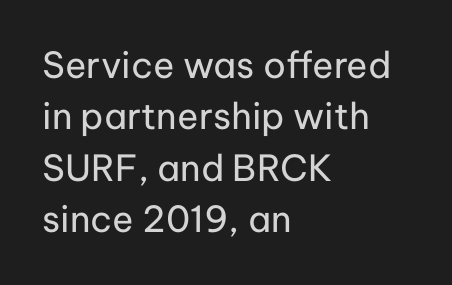
The image shows 36 px regular-weight sans-serif type, upright; set left-aligned, normal line spacing (1.43x), normal letter spacing, not underlined; low stroke contrast and a medium x-height.
